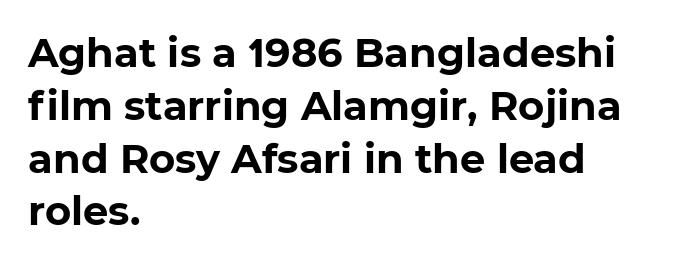
The face used here is proportionally spaced, like ordinary book or web type. Clear beneath every line of the passage. Reading down the column, the eye jumps a familiar distance to each next line. Is the type bold? Yes — the strokes are clearly thick and heavy.
